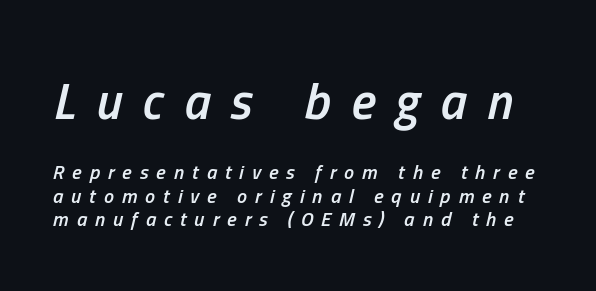
{"italic": "yes", "lean": "right", "slant_degrees": 13, "bold": "semi", "weight": "semibold", "width": "condensed", "stroke_contrast": "low", "x_height": "medium", "monospaced": "no", "underline": "no", "line_spacing_ratio": 1.17, "letter_spacing": "wide", "letter_spacing_em": 0.4, "larger_block": "first", "size_ratio": 2.55, "glyph_px": 51}
